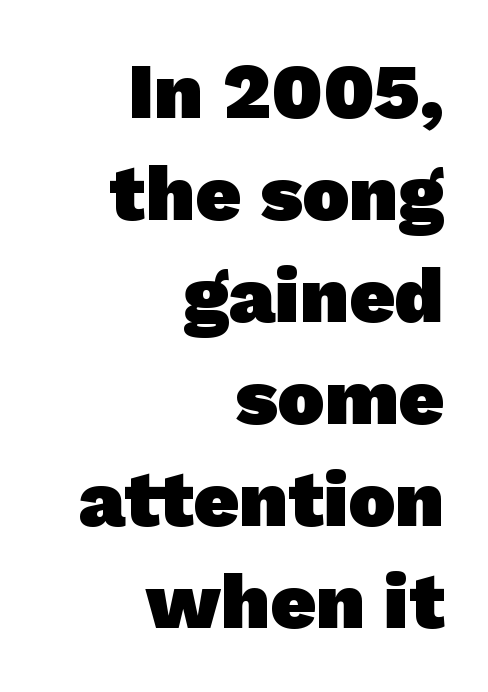
Glyph-to-glyph distance matches everyday printed text. Successive baselines arrive at the customary interval. The face used here is proportionally spaced, like ordinary book or web type. The passage shown is emphatically bold. The ragged edge is on the left, which tells us the setting is flush right.
